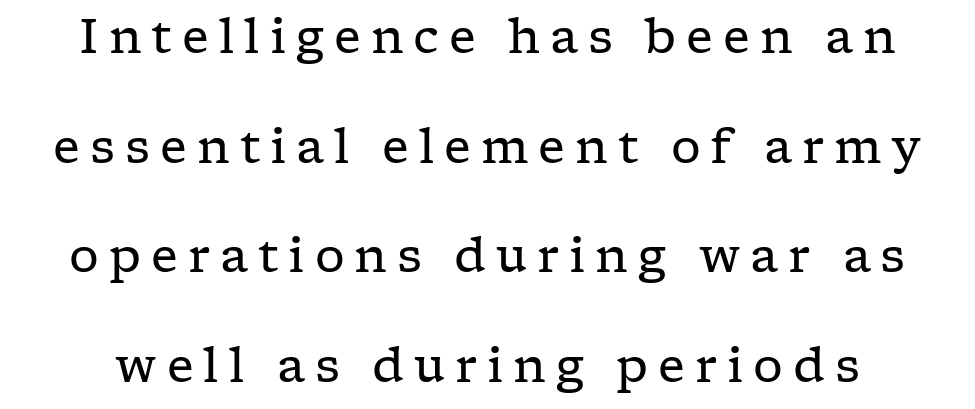
The image shows 47 px regular-weight, wide serif type, upright; set loose line spacing (2.33x), unusually wide letter spacing (+0.21 em), not underlined; low stroke contrast and a medium x-height.
